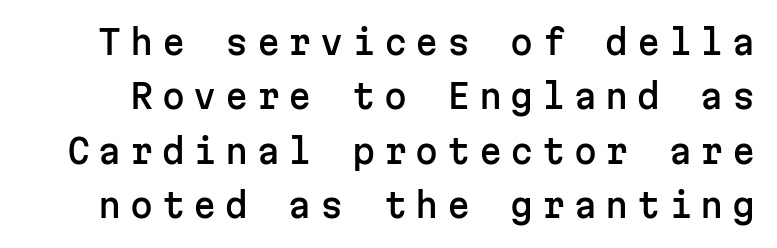
Q: Is the text italic (slanted)? A: No, it is upright.
Q: Is the typeface a serif or a sans-serif typeface? A: Sans-serif.
Q: Is the text underlined? A: No.
Q: Is the spacing between letters normal or unusually wide? A: Unusually wide.
Q: Is the spacing between lines tight, normal or loose? A: Normal.
Q: Width (condensed, normal, or wide)? A: Normal.
Q: Stroke contrast? A: Low.
Q: x-height? A: Medium.
Q: Monospaced? A: Yes.
